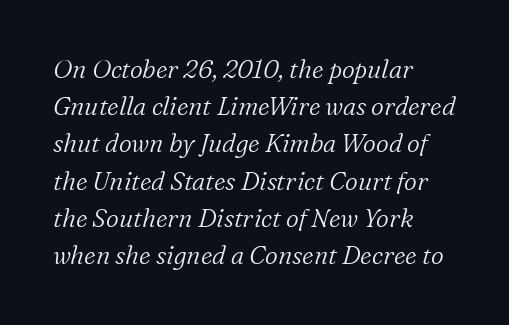
Q: Is the text bold? A: No.
Q: Is the text italic (slanted)? A: Yes, it leans right by about 16 degrees.
Q: Is the text underlined? A: No.
Q: How is the paragraph aligned? A: Left-aligned.
Q: Is the spacing between letters normal or unusually wide? A: Normal.
Q: Is the spacing between lines tight, normal or loose? A: Normal.
